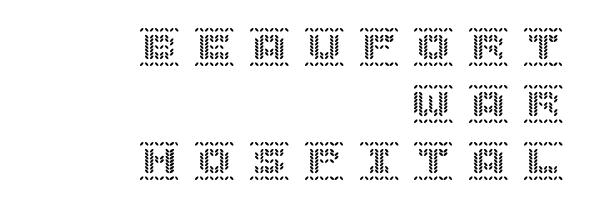
Q: Is the text italic (slanted)? A: No, it is upright.
Q: Is the text underlined? A: No.
Q: How is the paragraph aligned? A: Right-aligned.
Q: Is the spacing between letters normal or unusually wide? A: Unusually wide.
Q: Is the spacing between lines tight, normal or loose? A: Normal.
Q: Width (condensed, normal, or wide)? A: Normal.
Q: x-height? A: Large.
